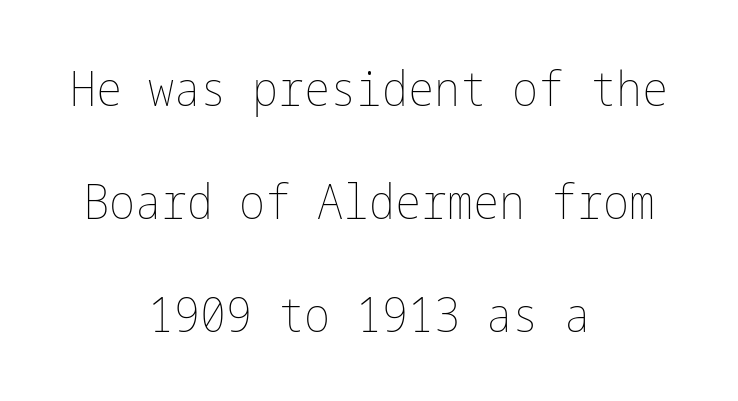
The image shows 49 px thin, condensed type, upright; set centered, loose line spacing (2.31x), normal letter spacing, not underlined; low stroke contrast and a medium x-height.
